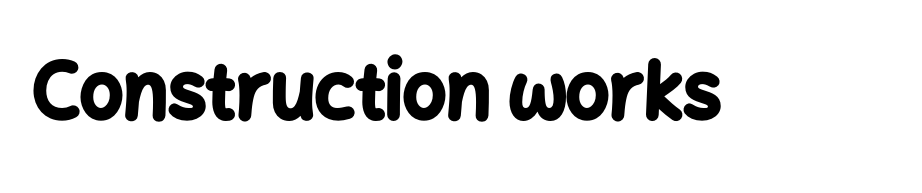
{"serif": "no", "italic": "no", "bold": "yes", "weight": "bold", "width": "normal", "stroke_contrast": "low", "x_height": "medium", "monospaced": "no", "underline": "no", "letter_spacing": "normal", "letter_spacing_em": 0.0, "glyph_px": 76}
